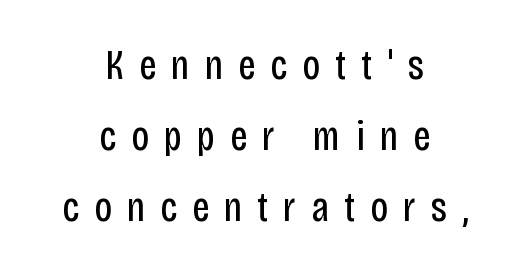
The image shows 42 px regular-weight, condensed sans-serif type, upright; set centered, normal line spacing (1.69x), unusually wide letter spacing (+0.36 em), not underlined; low stroke contrast and a large x-height.
